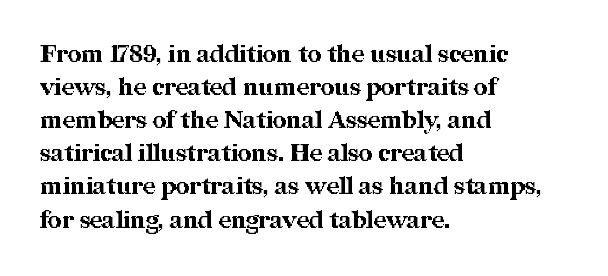
{"italic": "no", "bold": "yes", "underline": "no", "align": "left", "line_spacing": "normal", "line_spacing_ratio": 1.38, "letter_spacing": "normal", "letter_spacing_em": 0.0, "glyph_px": 24}
